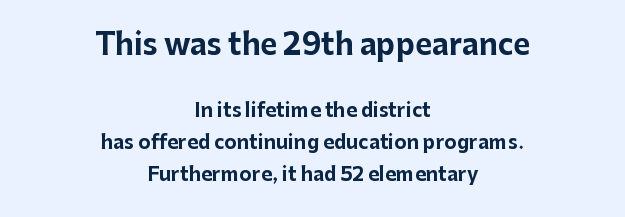
I'd call this a sans setting — the letters go barefoot. Horizontal bands of white between lines are of average thickness. You can tell it's not italic because the verticals are truly vertical. Bigger letters appear in the top chunk; the bottom chunk is reduced.
